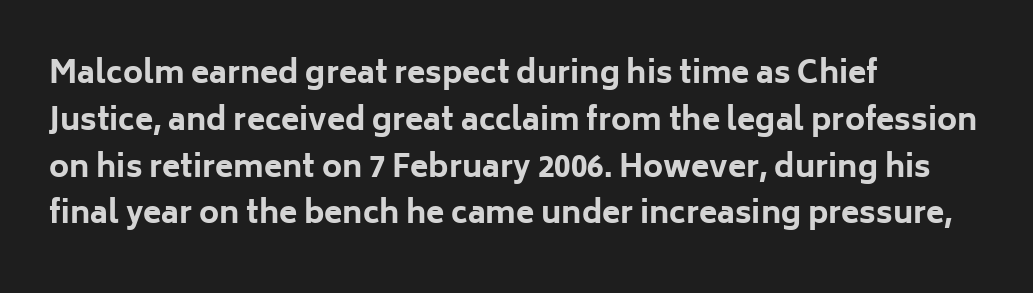
Q: Is the text bold? A: Yes.
Q: Is the text italic (slanted)? A: No, it is upright.
Q: Is the typeface a serif or a sans-serif typeface? A: Sans-serif.
Q: Is the text underlined? A: No.
Q: How is the paragraph aligned? A: Left-aligned.
Q: Is the spacing between letters normal or unusually wide? A: Normal.
Q: Is the spacing between lines tight, normal or loose? A: Normal.
Q: Width (condensed, normal, or wide)? A: Normal.
Q: Stroke contrast? A: Low.
Q: x-height? A: Medium.
Q: Monospaced? A: No.
